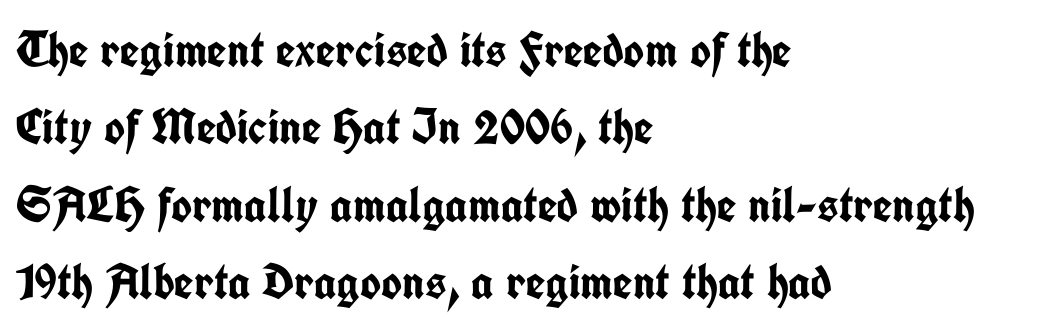
The image shows 50 px semibold, condensed sans-serif type, upright; set left-aligned, normal line spacing (1.55x), normal letter spacing, not underlined; low stroke contrast and a medium x-height.
